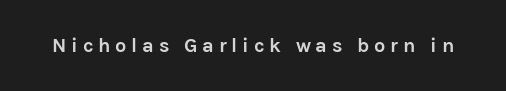
Q: Is the text bold? A: Yes.
Q: Is the text italic (slanted)? A: No, it is upright.
Q: Is the text underlined? A: No.
Q: Is the spacing between letters normal or unusually wide? A: Unusually wide.
